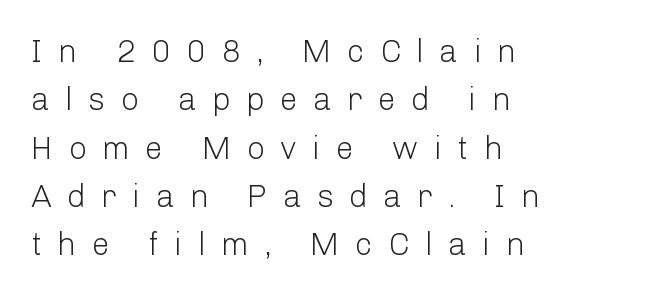
No heavy texture on the line: the type isn't bold. A roman cut, with each character standing at attention. Check where the strokes stop: nothing finishes them off — pure sans. These lines are set flush left with a ragged right edge. The letters advance in unequal steps, a hallmark of proportional type. Look at the tracking — it's clearly loosened, letters drifting apart.
